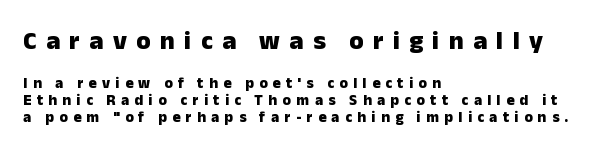
{"italic": "no", "bold": "yes", "underline": "no", "align": "left", "line_spacing": "tight", "line_spacing_ratio": 1.12, "letter_spacing": "wide", "letter_spacing_em": 0.36, "larger_block": "first", "size_ratio": 1.73, "glyph_px": 26}
